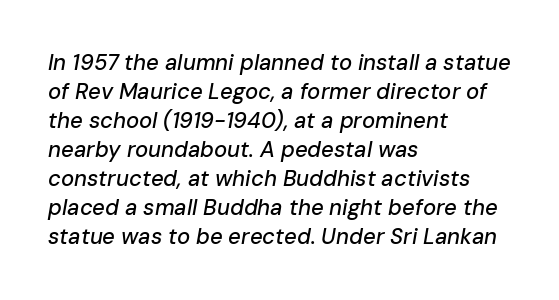
{"italic": "yes", "lean": "right", "slant_degrees": 10, "underline": "no", "align": "left", "line_spacing": "normal", "line_spacing_ratio": 1.32, "letter_spacing": "normal", "letter_spacing_em": 0.0, "glyph_px": 22}
